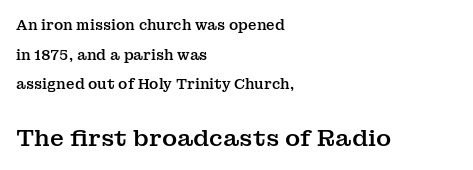
Rows of type keep a wide berth in the vertical direction. These two chunks differ in scale, with the bottom chunk taking the larger measure. The axis of the letterforms is exactly vertical. There is no visible air inserted between adjacent glyphs.
